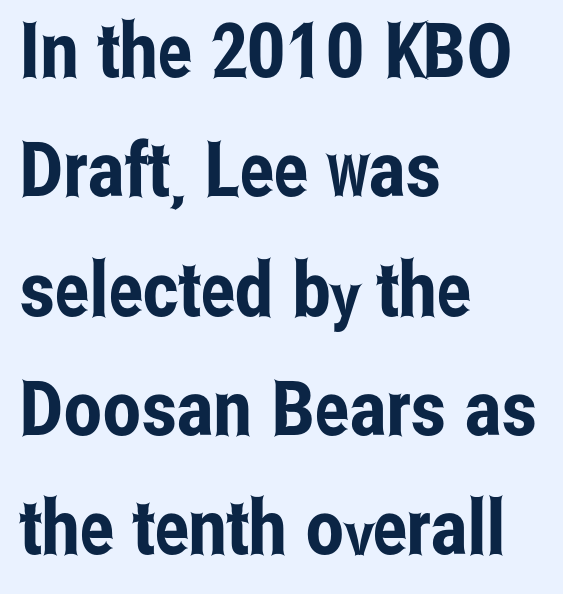
Q: Is the text italic (slanted)? A: No, it is upright.
Q: Is the typeface a serif or a sans-serif typeface? A: Sans-serif.
Q: Is the text underlined? A: No.
Q: How is the paragraph aligned? A: Left-aligned.
Q: Is the spacing between letters normal or unusually wide? A: Normal.
Q: Is the spacing between lines tight, normal or loose? A: Normal.
Q: Width (condensed, normal, or wide)? A: Condensed.
Q: Stroke contrast? A: Low.
Q: x-height? A: Medium.
Q: Monospaced? A: No.
